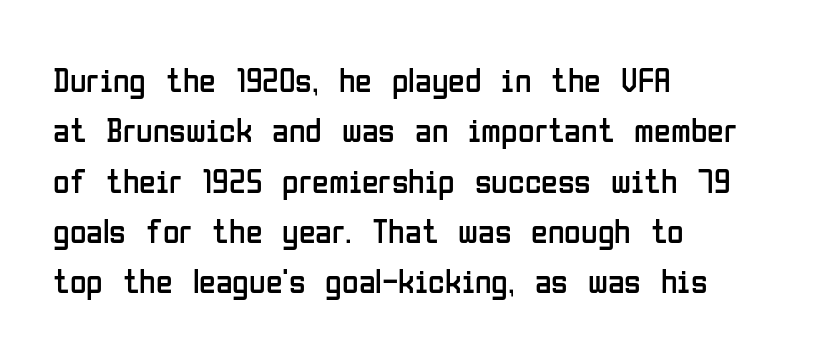
{"serif": "no", "italic": "no", "bold": "no", "weight": "regular", "width": "condensed", "stroke_contrast": "low", "x_height": "medium", "monospaced": "no", "underline": "no", "align": "left", "line_spacing": "normal", "line_spacing_ratio": 1.48, "letter_spacing": "normal", "letter_spacing_em": 0.0, "glyph_px": 34}
